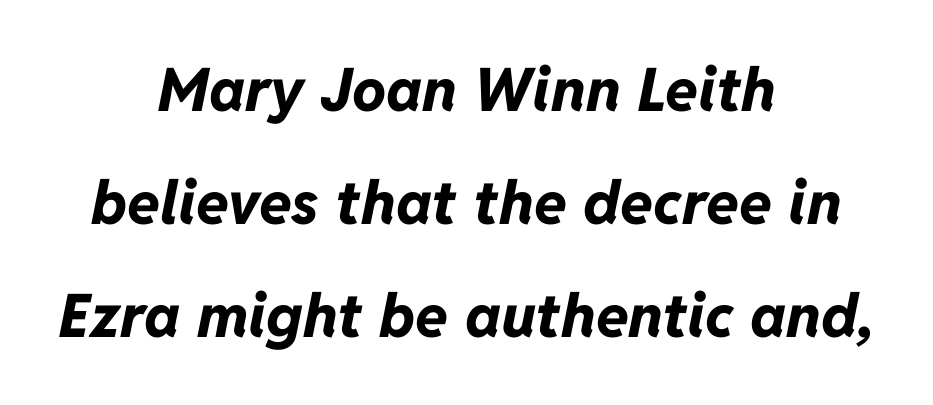
The image shows 60 px bold type, italic (leaning right); set centered, line spacing 1.88x, normal letter spacing, not underlined; low stroke contrast and a medium x-height.
